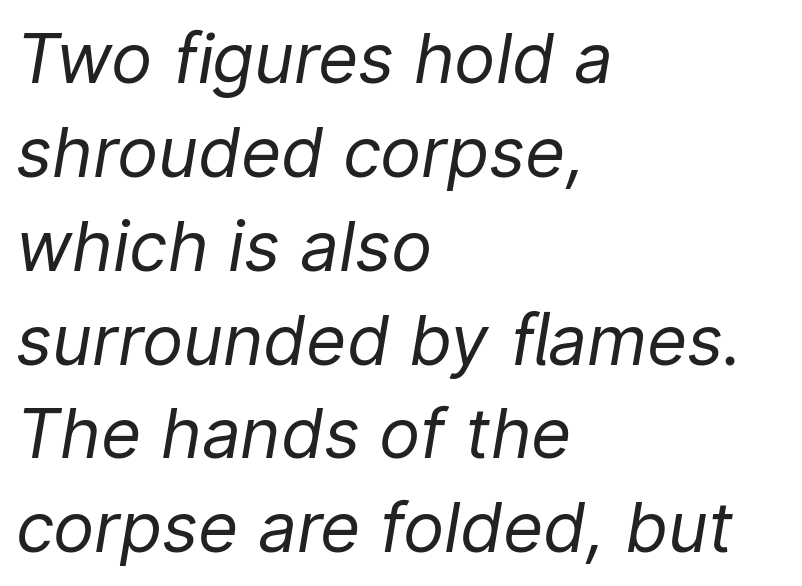
Q: Is the text bold? A: No.
Q: Is the text italic (slanted)? A: Yes, it leans right by about 9 degrees.
Q: Is the text underlined? A: No.
Q: How is the paragraph aligned? A: Left-aligned.
Q: Is the spacing between letters normal or unusually wide? A: Normal.
Q: Is the spacing between lines tight, normal or loose? A: Normal.
Q: Width (condensed, normal, or wide)? A: Normal.
Q: Stroke contrast? A: Low.
Q: x-height? A: Medium.
Q: Monospaced? A: No.
